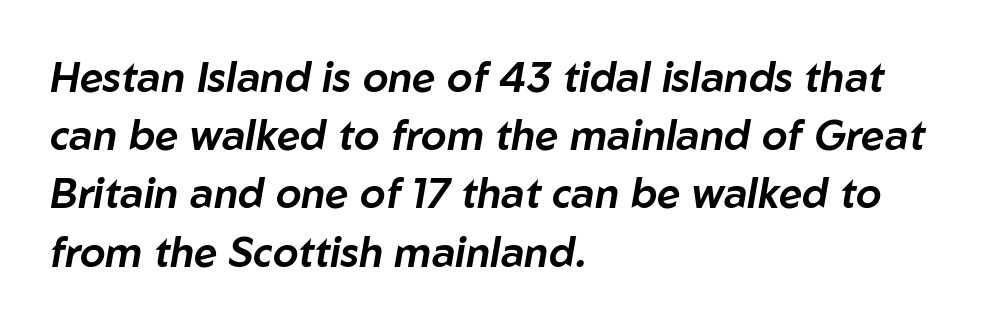
Letter spacing: default. Do the characters align in a grid? No, the font is proportional. All the whitespace from short lines collects on the right. Would a proofreader flag this as italicized? Yes. In terms of leading, this rendering sits right in the middle.
